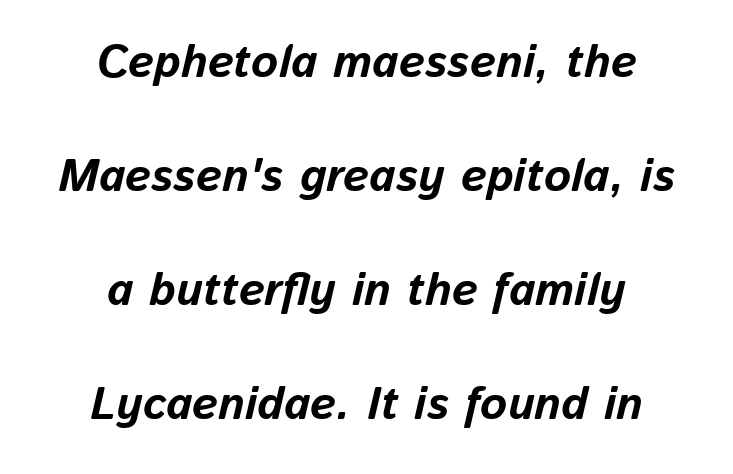
Varying glyph widths throughout — classic text-font behaviour. Look at the tracking — it's just the regular setting, nothing added. Notice how the passage keeps no hard edge, just a central spine. An italicized treatment has been applied to the whole sample. Summary of vertical rhythm: relaxed, with wide interline spacing.
